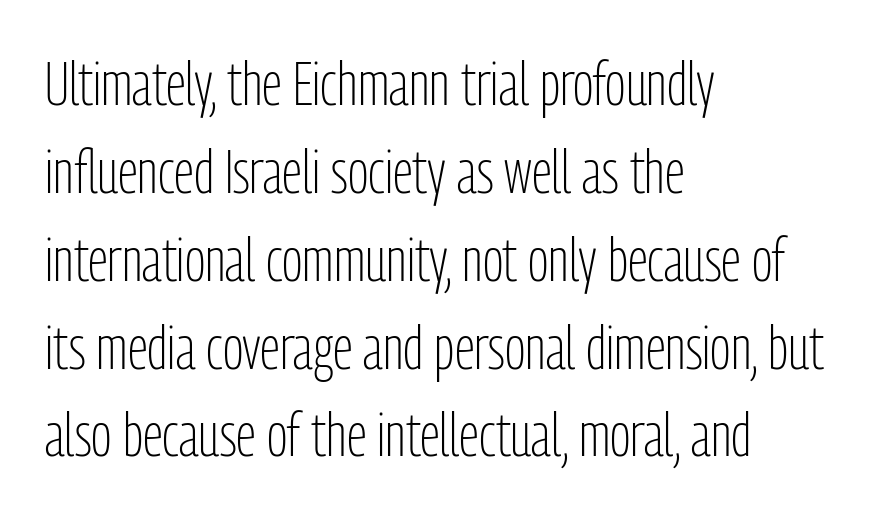
Q: Is the text bold? A: No.
Q: Is the text italic (slanted)? A: No, it is upright.
Q: Is the typeface a serif or a sans-serif typeface? A: Sans-serif.
Q: Is the text underlined? A: No.
Q: How is the paragraph aligned? A: Left-aligned.
Q: Is the spacing between letters normal or unusually wide? A: Normal.
Q: Is the spacing between lines tight, normal or loose? A: Normal.
Q: Width (condensed, normal, or wide)? A: Condensed.
Q: Stroke contrast? A: Low.
Q: x-height? A: Medium.
Q: Monospaced? A: No.
